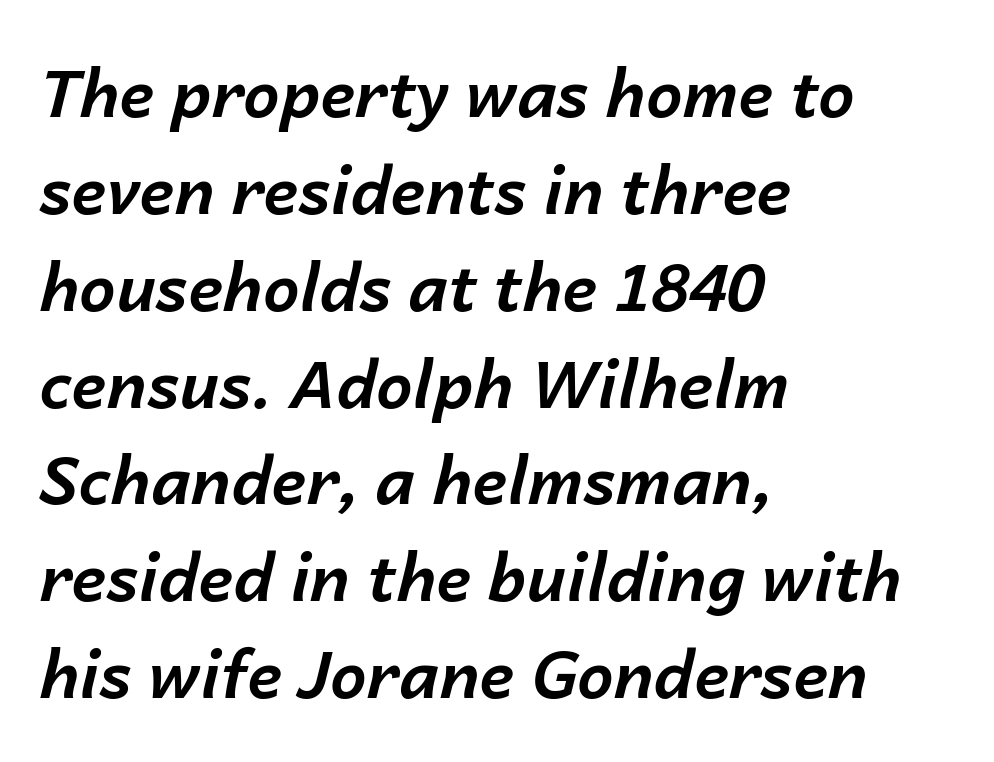
{"italic": "yes", "lean": "right", "slant_degrees": 14, "bold": "yes", "weight": "bold", "width": "normal", "stroke_contrast": "low", "x_height": "medium", "monospaced": "no", "underline": "no", "align": "left", "line_spacing": "normal", "line_spacing_ratio": 1.49, "letter_spacing": "normal", "letter_spacing_em": 0.0, "glyph_px": 65}
